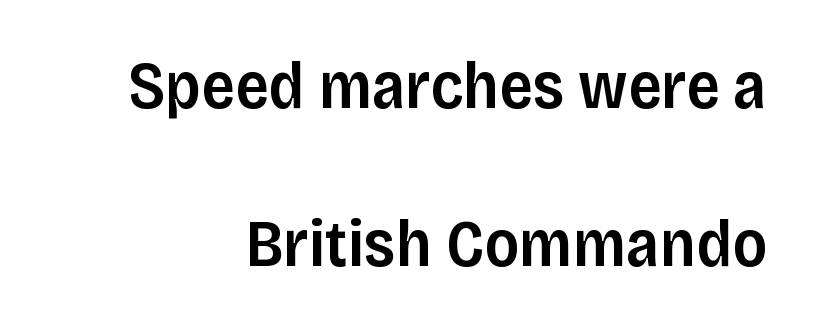
{"serif": "no", "italic": "no", "bold": "semi", "weight": "semibold", "width": "normal", "stroke_contrast": "low", "x_height": "large", "monospaced": "no", "underline": "no", "align": "right", "line_spacing": "loose", "line_spacing_ratio": 2.4, "letter_spacing": "normal", "letter_spacing_em": 0.0, "glyph_px": 66}
